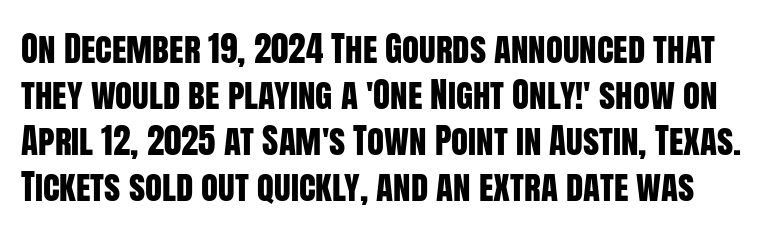
Q: Is the text italic (slanted)? A: No, it is upright.
Q: Is the typeface a serif or a sans-serif typeface? A: Sans-serif.
Q: Is the text underlined? A: No.
Q: Is the spacing between letters normal or unusually wide? A: Normal.
Q: Is the spacing between lines tight, normal or loose? A: Normal.
Q: Width (condensed, normal, or wide)? A: Condensed.
Q: Stroke contrast? A: Low.
Q: x-height? A: Large.
Q: Monospaced? A: No.
